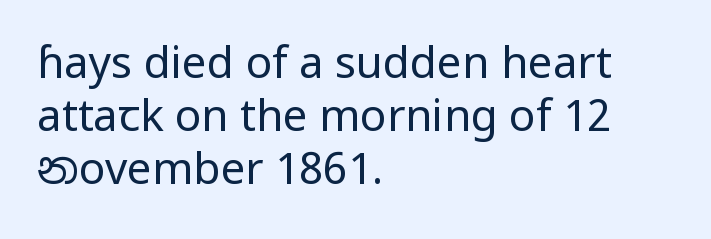
{"serif": "no", "italic": "no", "bold": "no", "weight": "regular", "width": "normal", "stroke_contrast": "low", "x_height": "medium", "monospaced": "no", "underline": "no", "align": "left", "line_spacing_ratio": 1.2, "letter_spacing": "normal", "letter_spacing_em": 0.0, "glyph_px": 44}
